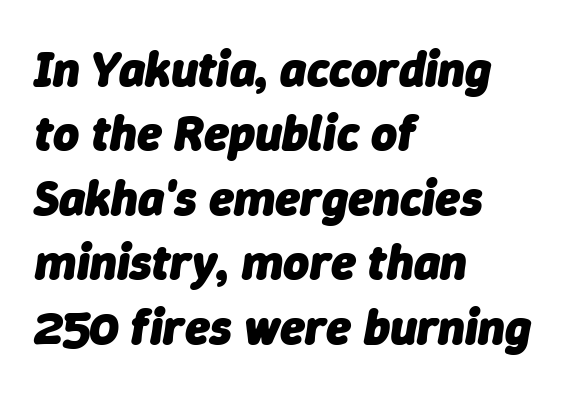
Q: Is the text bold? A: Yes.
Q: Is the text italic (slanted)? A: Yes, it leans right by about 9 degrees.
Q: Is the text underlined? A: No.
Q: How is the paragraph aligned? A: Left-aligned.
Q: Is the spacing between letters normal or unusually wide? A: Normal.
Q: Is the spacing between lines tight, normal or loose? A: Normal.
Q: Width (condensed, normal, or wide)? A: Normal.
Q: Stroke contrast? A: Low.
Q: x-height? A: Medium.
Q: Monospaced? A: No.
